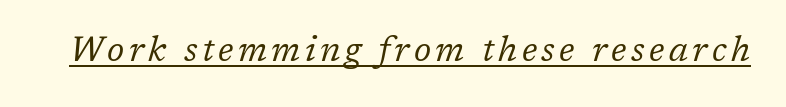
{"serif": "yes", "italic": "yes", "lean": "right", "slant_degrees": 17, "bold": "no", "weight": "regular", "width": "normal", "stroke_contrast": "low", "x_height": "medium", "monospaced": "no", "underline": "yes", "glyph_px": 34}
